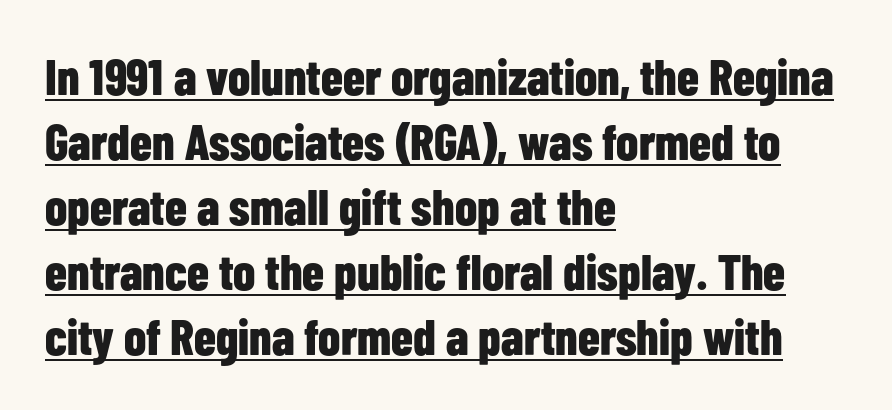
Q: Is the text bold? A: Yes.
Q: Is the text italic (slanted)? A: No, it is upright.
Q: Is the typeface a serif or a sans-serif typeface? A: Sans-serif.
Q: Is the text underlined? A: Yes.
Q: How is the paragraph aligned? A: Left-aligned.
Q: Is the spacing between letters normal or unusually wide? A: Normal.
Q: Is the spacing between lines tight, normal or loose? A: Normal.
Q: Width (condensed, normal, or wide)? A: Condensed.
Q: Stroke contrast? A: Low.
Q: x-height? A: Medium.
Q: Monospaced? A: No.
